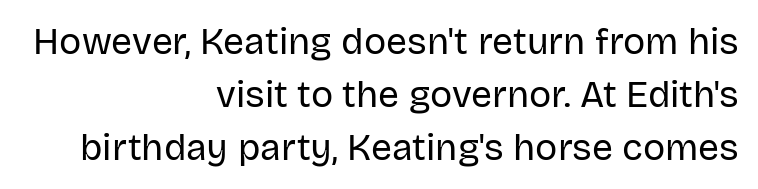
The compositor pushed each line to the right boundary. Anything drawn beneath the words? Only blank space. Every stem runs plumb, perpendicular to the baseline. Note the varied advance widths — an 'i' is clearly narrower than an 'm'. To sum up the face: it is a sans, with no serifs.
